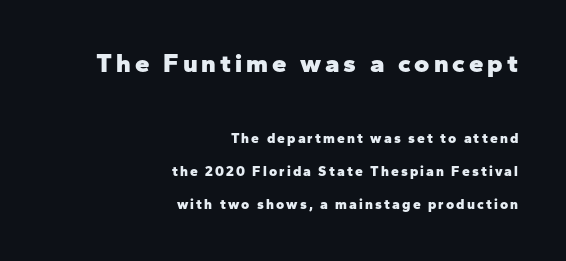
{"italic": "no", "bold": "yes", "underline": "no", "align": "right", "line_spacing": "loose", "line_spacing_ratio": 2.35, "larger_block": "first", "size_ratio": 1.86, "glyph_px": 26}
